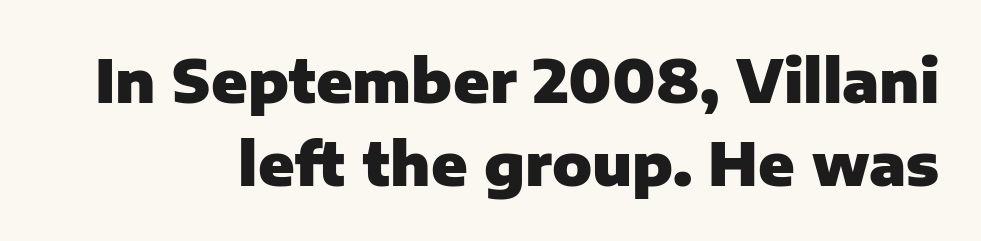
Typographically, this falls in the sans-serif category. Underline: absent. Short note: letters normally spaced. The rendering uses a moderate line-height, typical for paragraphs.
